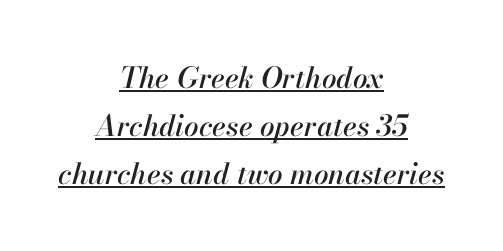
{"italic": "yes", "lean": "right", "slant_degrees": 13, "width": "normal", "stroke_contrast": "high", "x_height": "small", "monospaced": "no", "underline": "yes", "align": "center", "line_spacing": "normal", "line_spacing_ratio": 1.65, "letter_spacing": "normal", "letter_spacing_em": 0.0, "glyph_px": 29}
